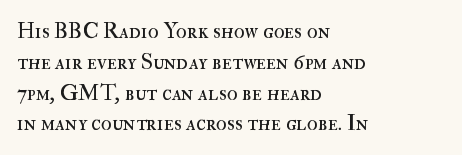
{"italic": "no", "bold": "no", "underline": "no", "align": "left", "line_spacing": "normal", "line_spacing_ratio": 1.4, "letter_spacing": "normal", "letter_spacing_em": 0.0, "glyph_px": 22}
